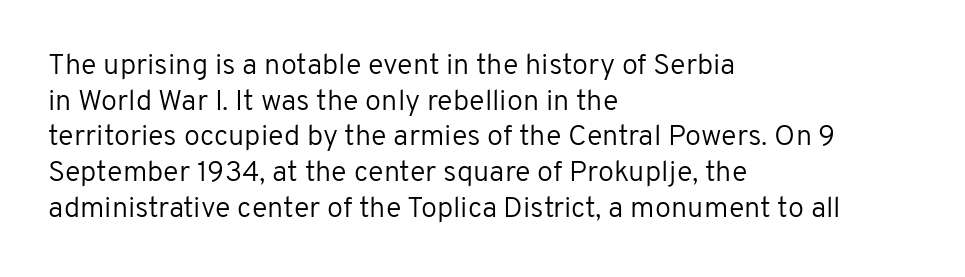
The image shows 29 px regular-weight sans-serif type, upright; set left-aligned, line spacing 1.23x, normal letter spacing, not underlined; low stroke contrast and a medium x-height.
